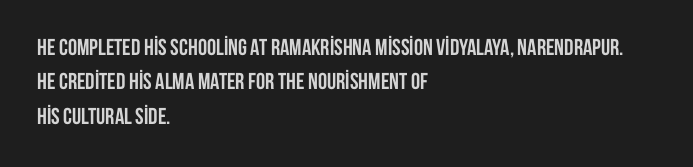
{"italic": "no", "bold": "yes", "underline": "no", "align": "left", "line_spacing": "normal", "line_spacing_ratio": 1.5, "letter_spacing": "normal", "letter_spacing_em": 0.0, "glyph_px": 23}
